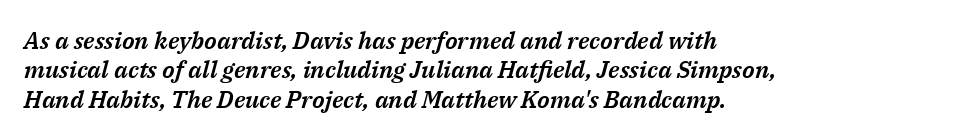
The image shows 24 px text type, italic (leaning right); set left-aligned, line spacing 1.22x, normal letter spacing, not underlined.
